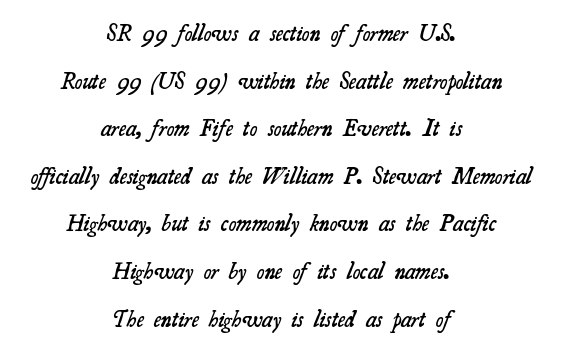
The image shows 23 px text type; set centered, loose line spacing (2.07x), normal letter spacing, not underlined.
